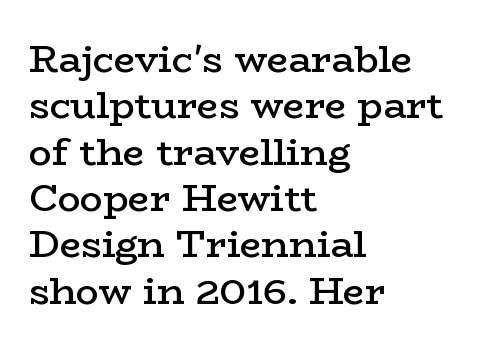
Q: Is the text bold? A: Semi-bold.
Q: Is the text italic (slanted)? A: No, it is upright.
Q: Is the typeface a serif or a sans-serif typeface? A: Serif.
Q: Is the text underlined? A: No.
Q: How is the paragraph aligned? A: Left-aligned.
Q: Is the spacing between letters normal or unusually wide? A: Normal.
Q: Width (condensed, normal, or wide)? A: Wide.
Q: Stroke contrast? A: Low.
Q: x-height? A: Medium.
Q: Monospaced? A: No.
